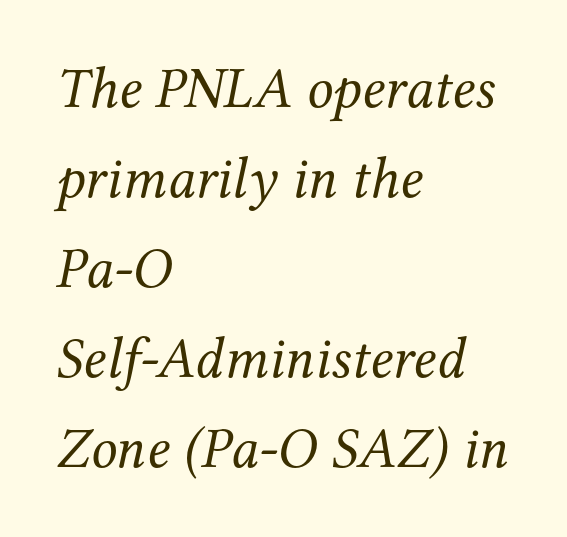
The image shows 58 px regular-weight serif type, italic (leaning right); set left-aligned, normal line spacing (1.55x), normal letter spacing, not underlined; medium stroke contrast and a medium x-height.
